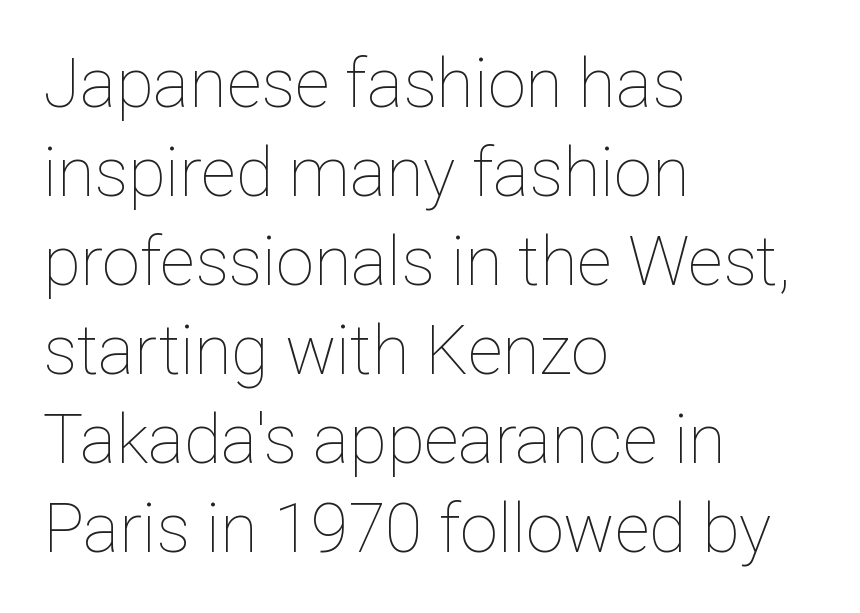
The image shows 68 px thin type, upright; set left-aligned, normal line spacing (1.31x), normal letter spacing, not underlined; low stroke contrast and a medium x-height.
